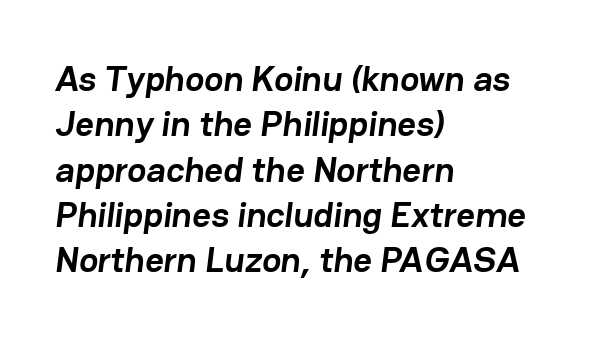
The image shows 36 px semibold sans-serif type; set left-aligned, normal line spacing (1.26x), normal letter spacing, not underlined; low stroke contrast and a medium x-height.
